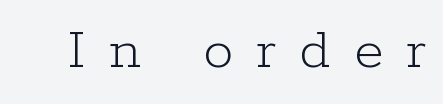
Caption: expanded tracking, letters set apart. The font's upright variant was chosen for this text. These lines are composed in type with serifs. The letters look calm and open, with moderate or lighter stems. Do the characters align in a grid? No, the font is proportional. The specimen omits any rule beneath the text block's lines.
